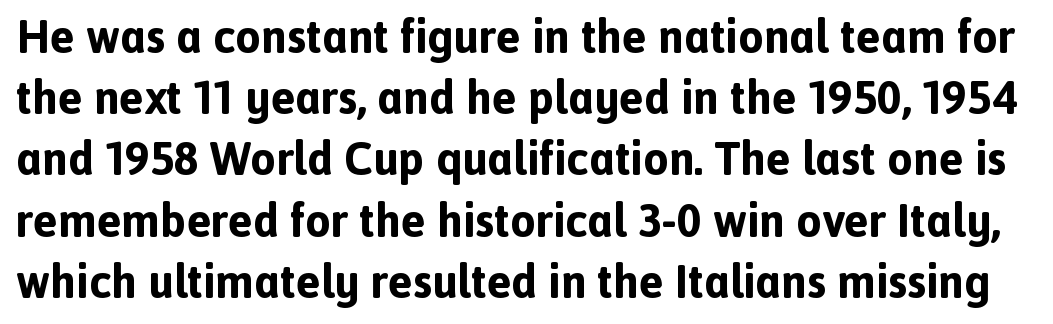
Vertical strokes here are truly vertical. Does the type have serifs? No, each stem ends abruptly. Regarding leading, the lines here are spaced in the standard way. Compared with typical body copy, the letter spacing here is the same.
